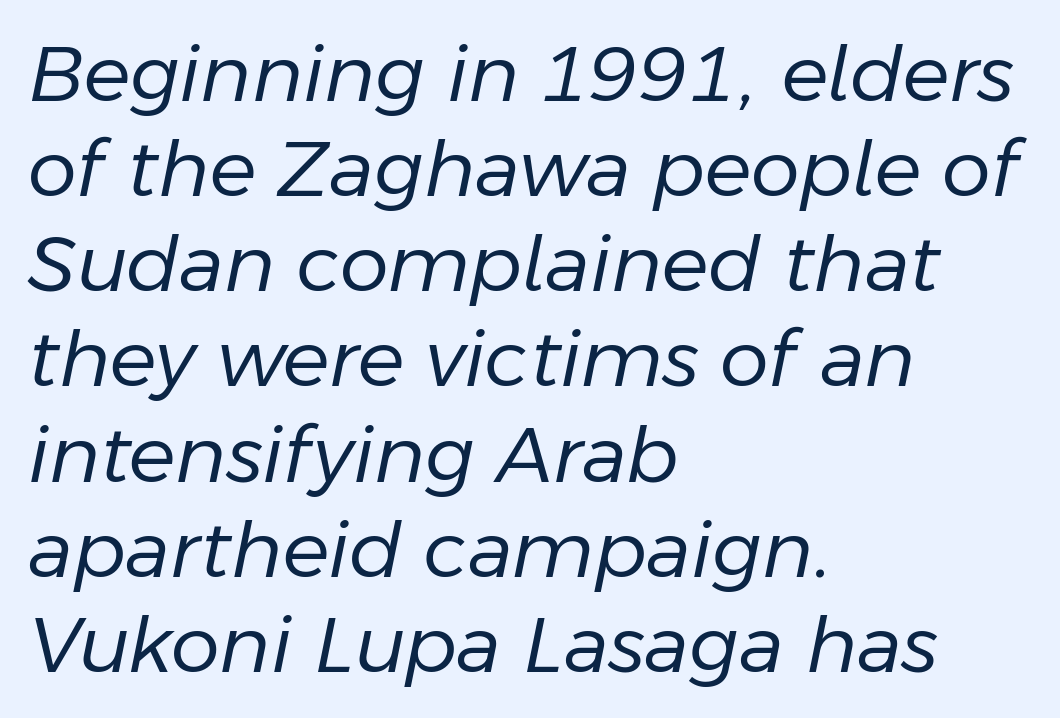
Q: Is the text bold? A: No.
Q: Is the text italic (slanted)? A: Yes, it leans right by about 11 degrees.
Q: Is the text underlined? A: No.
Q: How is the paragraph aligned? A: Left-aligned.
Q: Is the spacing between letters normal or unusually wide? A: Normal.
Q: Width (condensed, normal, or wide)? A: Normal.
Q: Stroke contrast? A: Low.
Q: x-height? A: Medium.
Q: Monospaced? A: No.
